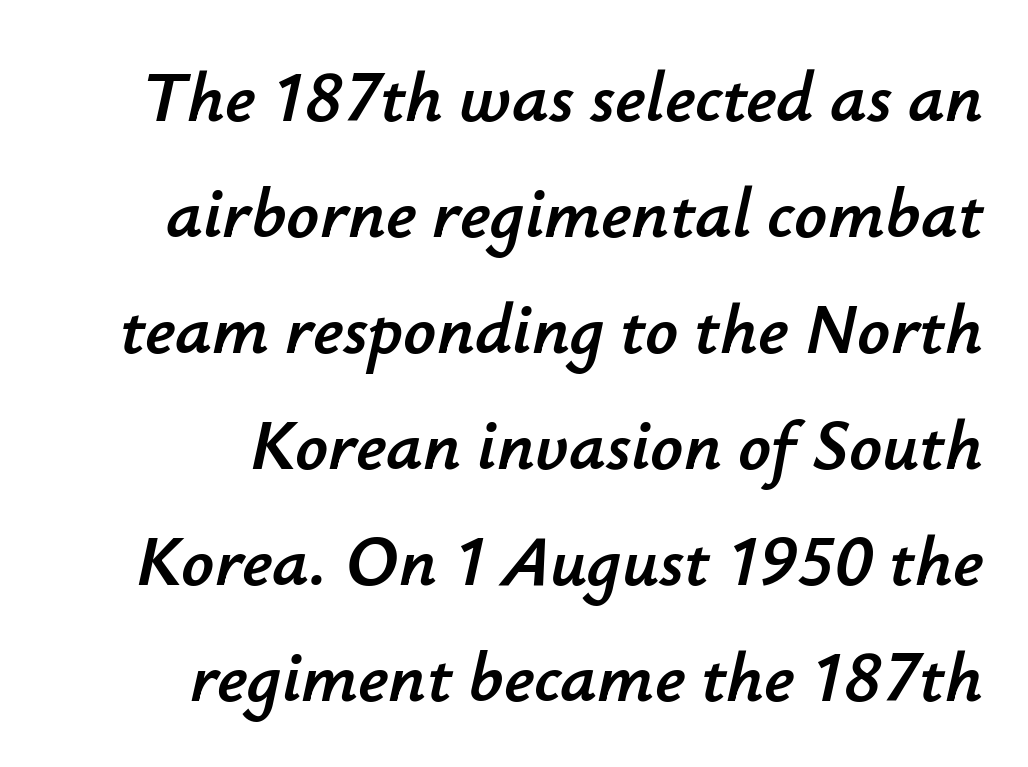
The image shows 72 px text type, italic (leaning right); set right-aligned, normal line spacing (1.61x), normal letter spacing, not underlined; low stroke contrast and a small x-height.
